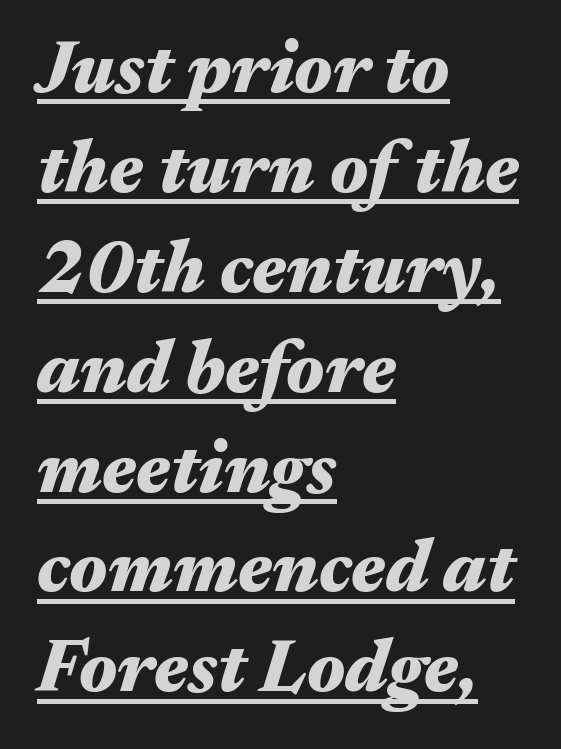
The image shows 74 px heavy, wide type, italic (leaning right); set left-aligned, normal line spacing (1.35x), normal letter spacing, underlined; medium stroke contrast and a medium x-height.
